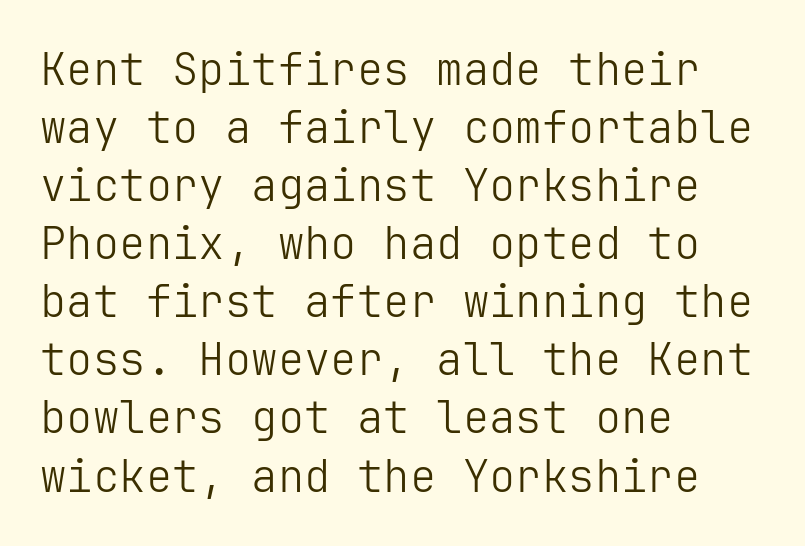
{"serif": "no", "italic": "no", "bold": "no", "weight": "light", "width": "normal", "stroke_contrast": "low", "x_height": "medium", "underline": "no", "align": "left", "line_spacing": "normal", "line_spacing_ratio": 1.32, "letter_spacing": "normal", "letter_spacing_em": 0.0, "glyph_px": 44}
